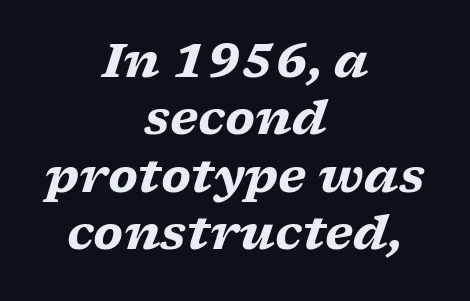
{"serif": "yes", "italic": "yes", "lean": "right", "slant_degrees": 17, "bold": "yes", "weight": "heavy", "width": "wide", "stroke_contrast": "low", "x_height": "medium", "monospaced": "no", "underline": "no", "align": "center", "line_spacing_ratio": 1.22, "letter_spacing": "normal", "letter_spacing_em": 0.0, "glyph_px": 47}
